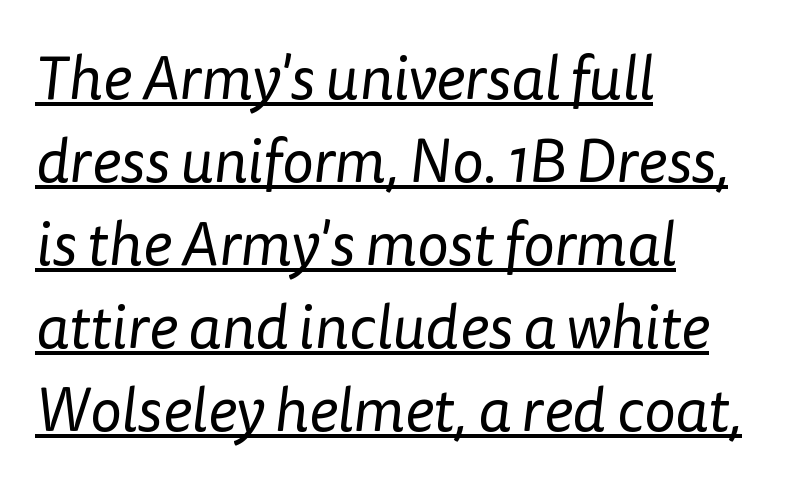
Decoration check: the copy is underlined. The font family rendered here belongs to the sans-serif group. Layout note: lines flush left. One glance says typical: line gaps are just what's usual.
